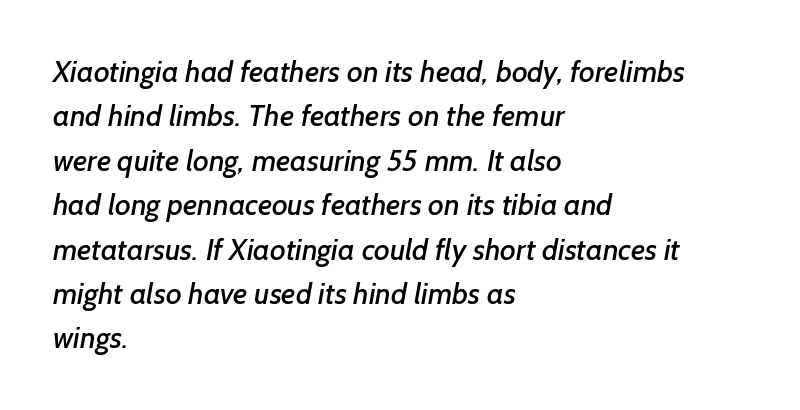
The image shows 30 px sans-serif type; set left-aligned, normal line spacing (1.48x), normal letter spacing, not underlined; low stroke contrast and a medium x-height.
